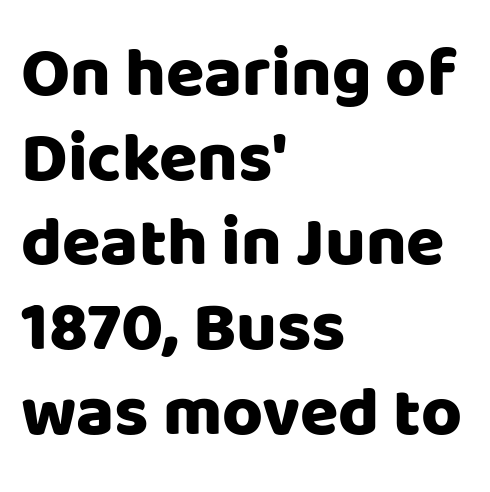
{"serif": "no", "italic": "no", "width": "normal", "stroke_contrast": "low", "x_height": "large", "monospaced": "no", "underline": "no", "align": "left", "line_spacing_ratio": 1.21, "letter_spacing": "normal", "letter_spacing_em": 0.0, "glyph_px": 70}
